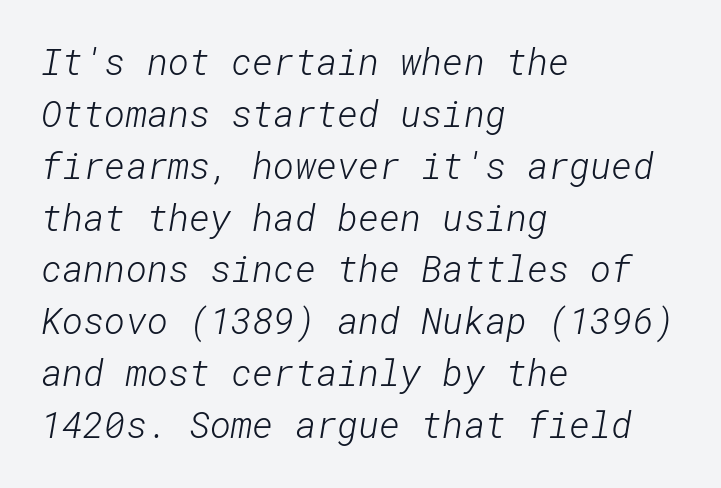
The image shows 36 px light sans-serif type; set left-aligned, normal line spacing (1.44x), normal letter spacing, not underlined; low stroke contrast and a medium x-height.
